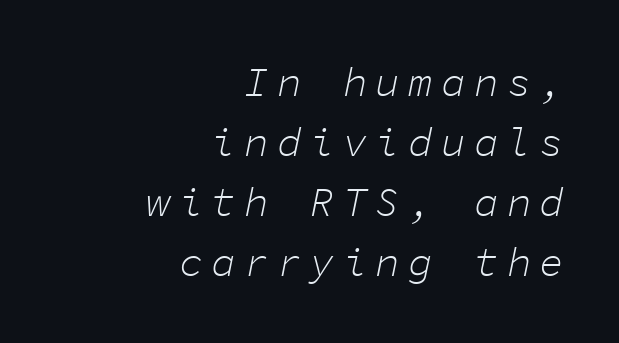
The face used here has a pronounced slope to its letters. The typesetter chose a ragged-left arrangement here. Honestly, the row spacing looks completely unremarkable. Here the designer chose a console-style face with uniform glyph widths. Stroke mass is kept to a normal reading level or below. Honestly, there is no underline to notice here at all.
